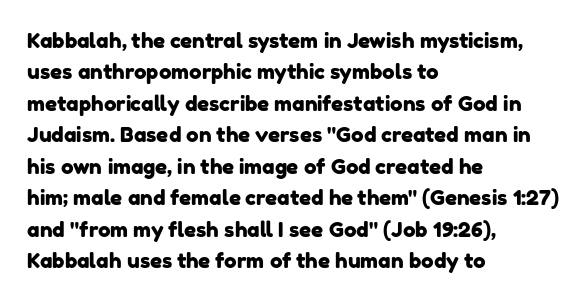
Underlining? Definitely not there. Nobody touched the tracking dial on this one. Where is the straight margin? On the left. Leading: standard.
